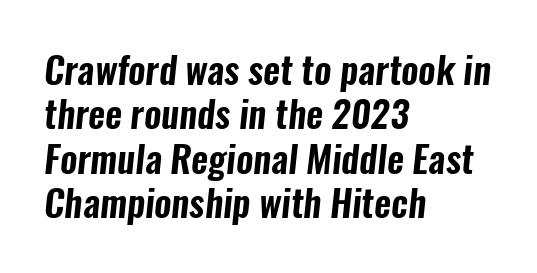
In terms of letterform style, serifs are entirely absent. Do the characters align in a grid? No, the font is proportional. Students, note that the glyphs here touch the page at normal intervals. Check the space under the baseline: it is left empty. These lines are set flush left with a ragged right edge.
